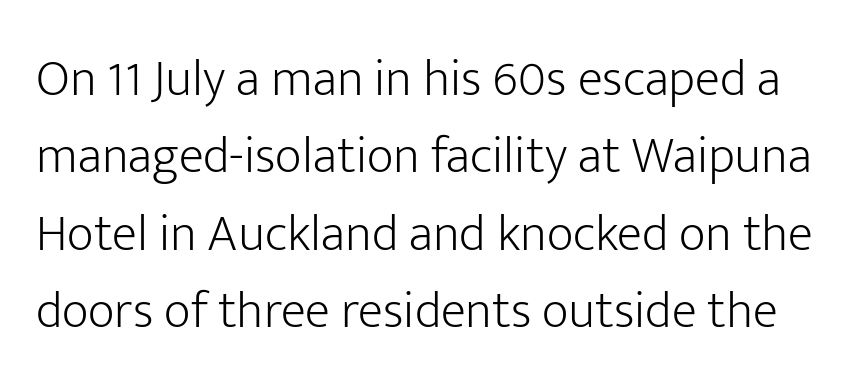
Q: Is the text bold? A: No.
Q: Is the text italic (slanted)? A: No, it is upright.
Q: Is the typeface a serif or a sans-serif typeface? A: Sans-serif.
Q: Is the text underlined? A: No.
Q: Is the spacing between letters normal or unusually wide? A: Normal.
Q: Is the spacing between lines tight, normal or loose? A: Normal.
Q: Width (condensed, normal, or wide)? A: Normal.
Q: Stroke contrast? A: Low.
Q: x-height? A: Medium.
Q: Monospaced? A: No.
